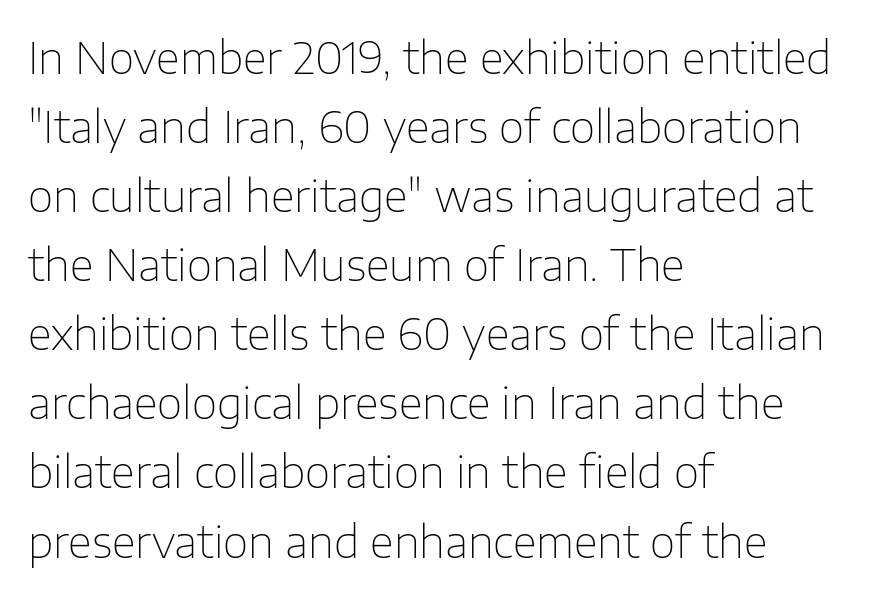
The image shows 44 px thin sans-serif type, upright; set left-aligned, normal line spacing (1.57x), normal letter spacing, not underlined; low stroke contrast and a medium x-height.
